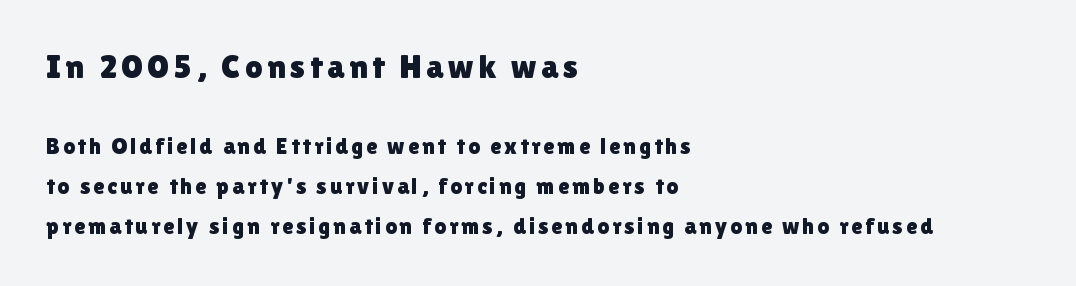
{"serif": "no", "italic": "no", "width": "normal", "x_height": "medium", "monospaced": "no", "underline": "no", "align": "left", "line_spacing_ratio": 1.73, "larger_block": "first", "size_ratio": 1.48, "glyph_px": 34}
